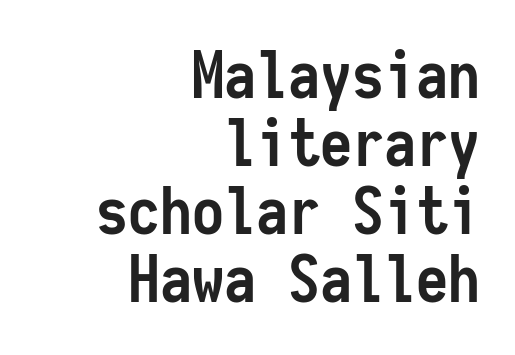
The image shows 64 px semibold, condensed sans-serif type, upright, monospaced; set right-aligned, tight line spacing (1.06x), normal letter spacing, not underlined; low stroke contrast and a medium x-height.
